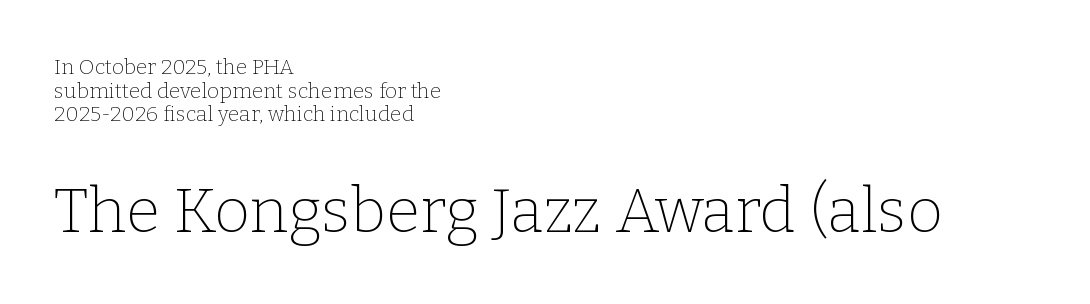
All the whitespace from short lines collects on the right. Think of a printed novel: that variable character pitch is what you see here. Is the lower block the larger one? Yes — the lower block carries the bigger type. Serif or sans? Serif — the stroke terminals have little feet.
